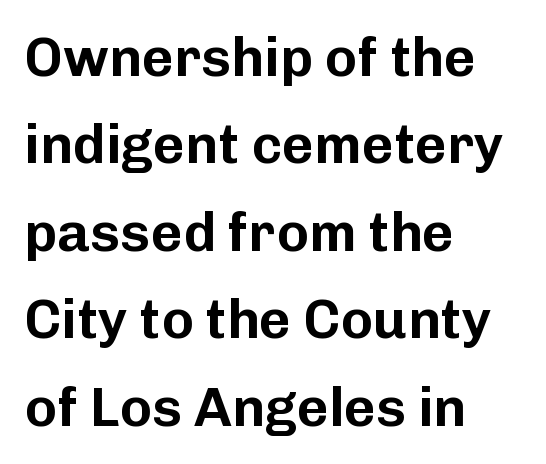
{"serif": "no", "italic": "no", "width": "normal", "stroke_contrast": "low", "x_height": "medium", "monospaced": "no", "underline": "no", "align": "left", "line_spacing": "normal", "line_spacing_ratio": 1.59, "letter_spacing": "normal", "letter_spacing_em": 0.0, "glyph_px": 55}
